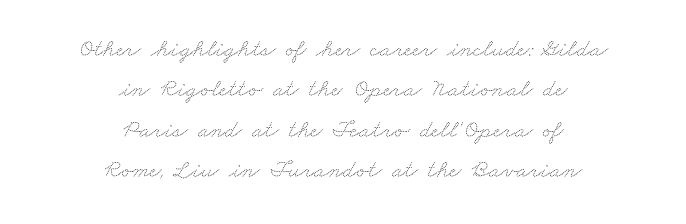
Q: Is the text bold? A: No.
Q: Is the text underlined? A: No.
Q: How is the paragraph aligned? A: Centered.
Q: Is the spacing between letters normal or unusually wide? A: Normal.
Q: Is the spacing between lines tight, normal or loose? A: Normal.
